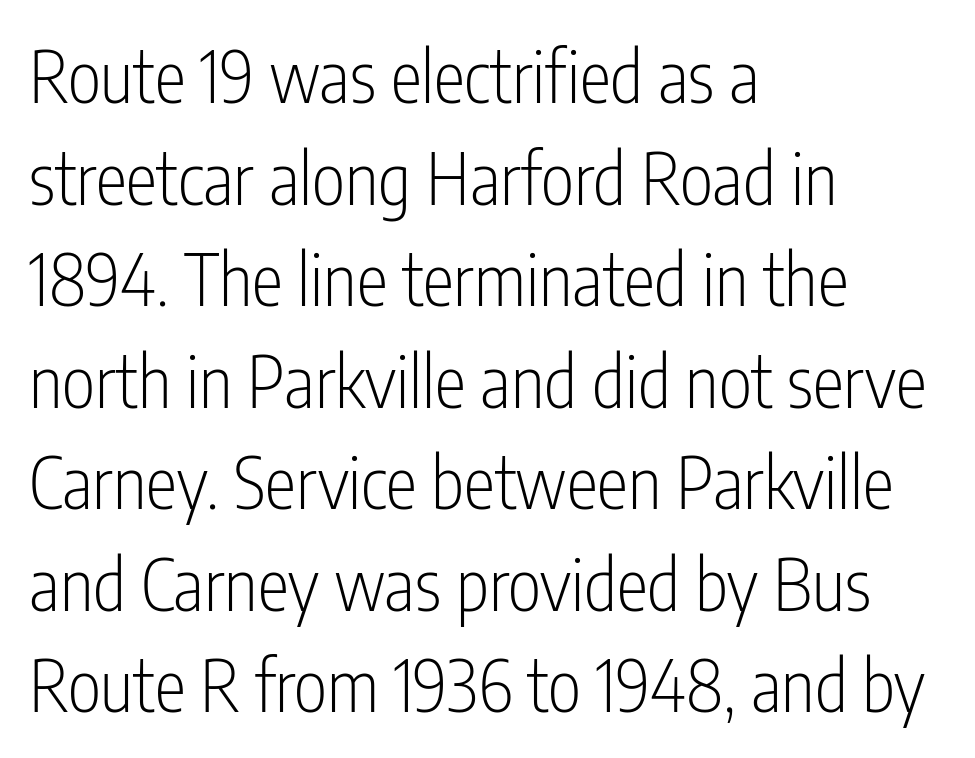
The image shows 71 px light, condensed sans-serif type, upright; set left-aligned, normal line spacing (1.43x), normal letter spacing, not underlined; low stroke contrast and a medium x-height.
